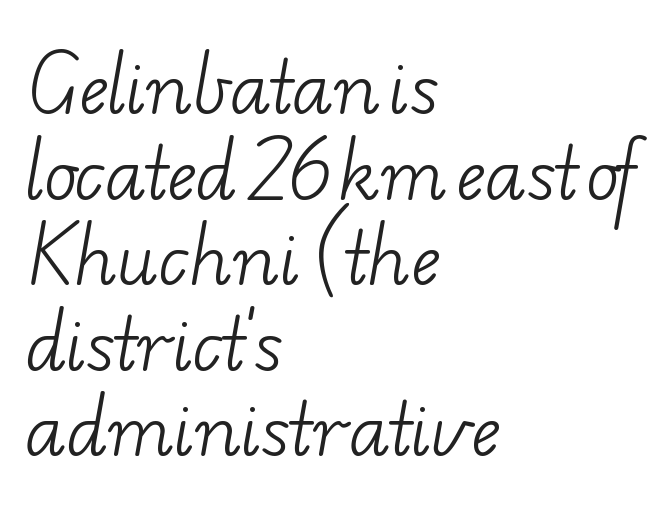
{"serif": "yes", "bold": "no", "weight": "light", "width": "wide", "stroke_contrast": "low", "x_height": "small", "monospaced": "no", "underline": "no", "align": "left", "line_spacing_ratio": 1.24, "letter_spacing": "normal", "letter_spacing_em": 0.0, "glyph_px": 69}
